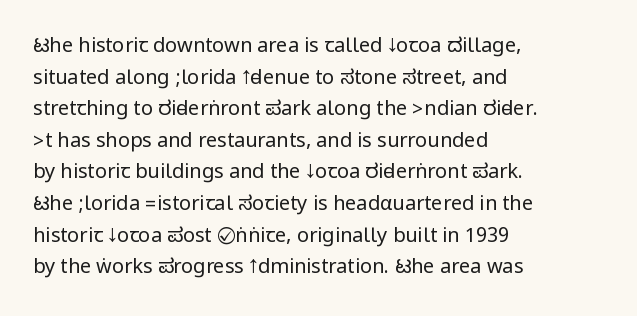
{"italic": "no", "bold": "no", "underline": "no", "align": "left", "line_spacing": "normal", "line_spacing_ratio": 1.58, "letter_spacing": "normal", "letter_spacing_em": 0.0, "glyph_px": 20}
